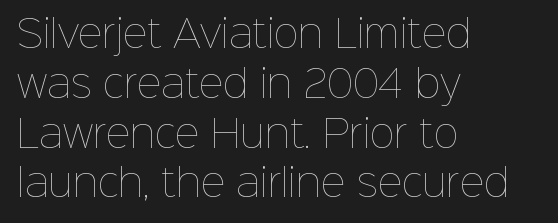
The designer left line spacing at the default. The letters stand straight up with perfectly vertical stems. The rendering anchors every line to the left-hand side. The passage shown is not underscored anywhere.
